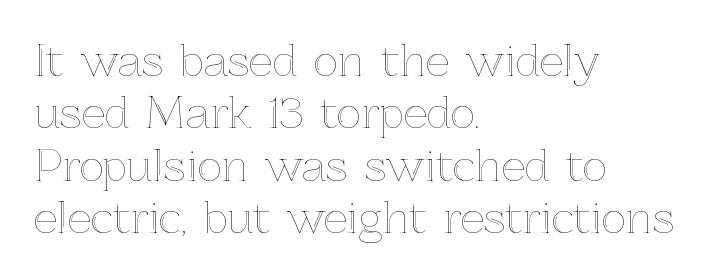
The image shows 42 px text type, upright; set left-aligned, normal line spacing (1.25x), normal letter spacing, not underlined; a medium x-height.
